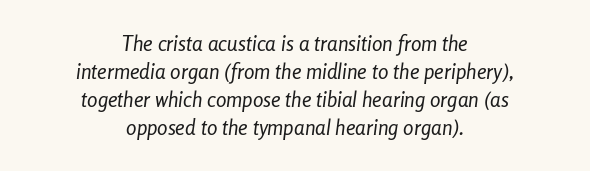
{"italic": "yes", "lean": "right", "slant_degrees": 8, "bold": "no", "underline": "no", "align": "center", "line_spacing": "normal", "line_spacing_ratio": 1.34, "letter_spacing": "normal", "letter_spacing_em": 0.0, "glyph_px": 21}
